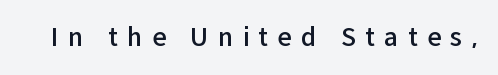
{"italic": "no", "bold": "semi", "underline": "no", "letter_spacing": "wide", "letter_spacing_em": 0.37, "glyph_px": 25}
